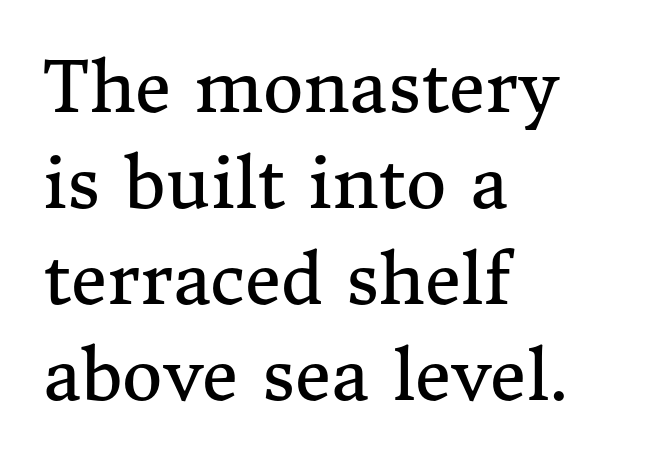
{"serif": "yes", "italic": "no", "bold": "no", "weight": "regular", "width": "normal", "stroke_contrast": "medium", "x_height": "medium", "monospaced": "no", "underline": "no", "align": "left", "line_spacing": "normal", "line_spacing_ratio": 1.37, "letter_spacing": "normal", "letter_spacing_em": 0.0, "glyph_px": 70}
